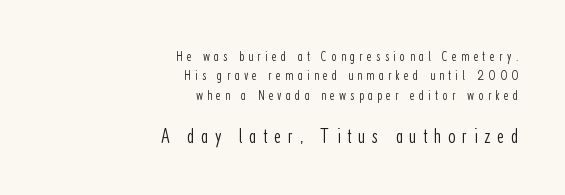
{"italic": "no", "bold": "no", "underline": "no", "align": "right", "line_spacing": "normal", "line_spacing_ratio": 1.38, "letter_spacing": "wide", "letter_spacing_em": 0.31, "larger_block": "second", "size_ratio": 1.5, "glyph_px": 21}
